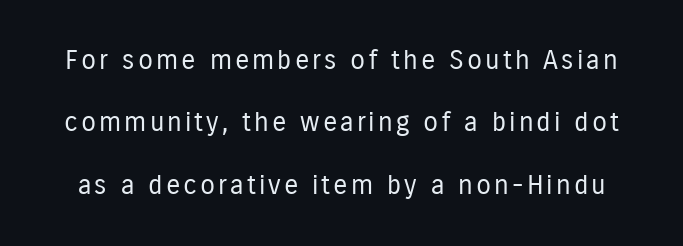
The image shows 27 px text type, upright; set loose line spacing (2.31x), not underlined.
